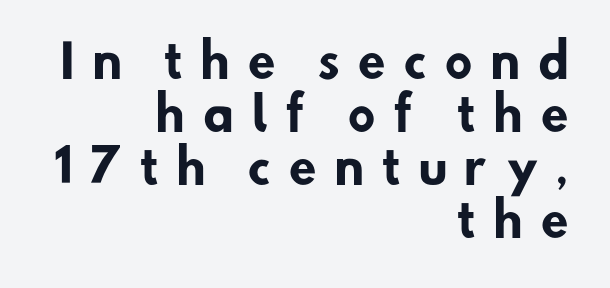
Q: Is the text bold? A: Yes.
Q: Is the typeface a serif or a sans-serif typeface? A: Sans-serif.
Q: Is the text underlined? A: No.
Q: How is the paragraph aligned? A: Right-aligned.
Q: Is the spacing between letters normal or unusually wide? A: Unusually wide.
Q: Is the spacing between lines tight, normal or loose? A: Tight.
Q: Width (condensed, normal, or wide)? A: Normal.
Q: Stroke contrast? A: Low.
Q: x-height? A: Small.
Q: Monospaced? A: No.
